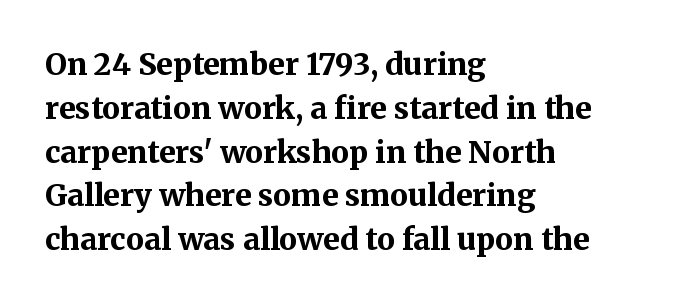
{"serif": "yes", "italic": "no", "bold": "yes", "weight": "bold", "width": "normal", "stroke_contrast": "medium", "x_height": "medium", "monospaced": "no", "underline": "no", "align": "left", "line_spacing": "normal", "line_spacing_ratio": 1.46, "letter_spacing": "normal", "letter_spacing_em": 0.0, "glyph_px": 30}
